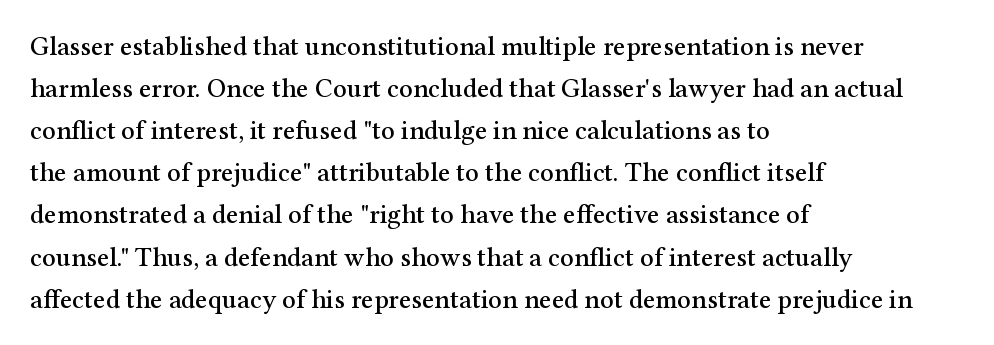
Quick note: underline off. The typesetter chose a ragged-right arrangement here. Posture: straight, roman, zero tilt. Leading: standard. Words appear dense and cohesive because spacing is normal.
